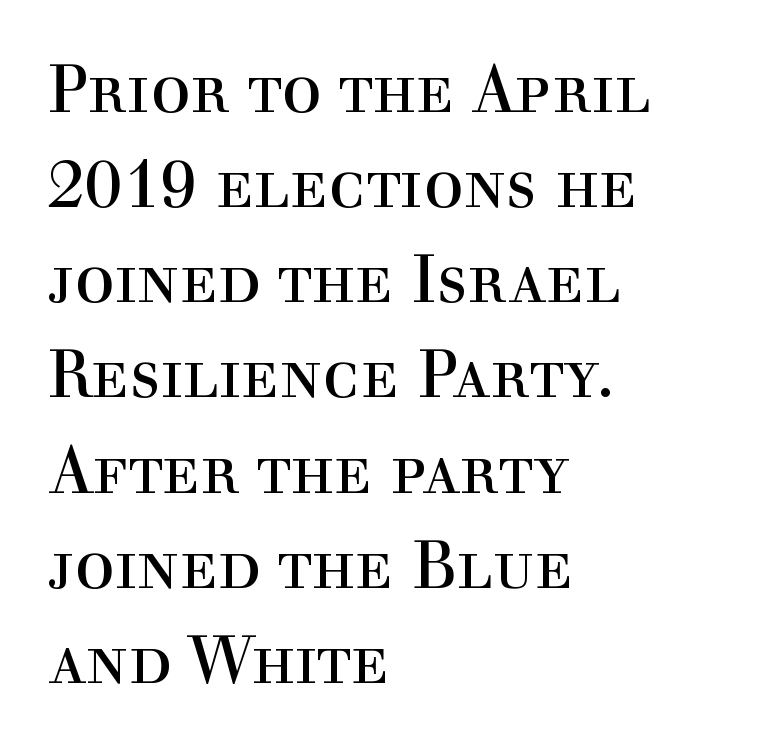
Do the characters align in a grid? No, the font is proportional. When letters stand straight like this, we call the style roman or upright. Heaviness? Minimal to ordinary, like unemphasized prose. The baseline area is clear. Words appear dense and cohesive because spacing is normal.
